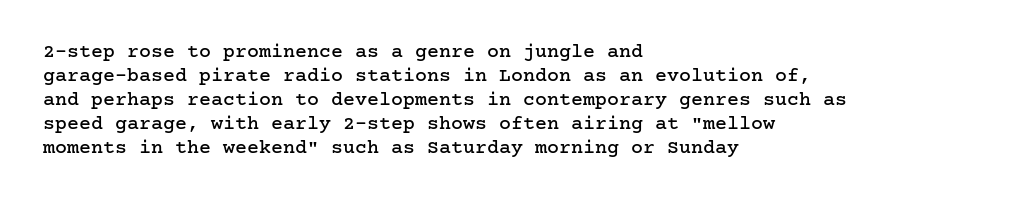
{"italic": "no", "underline": "no", "align": "left", "line_spacing_ratio": 1.2, "letter_spacing": "normal", "letter_spacing_em": 0.0, "glyph_px": 20}
